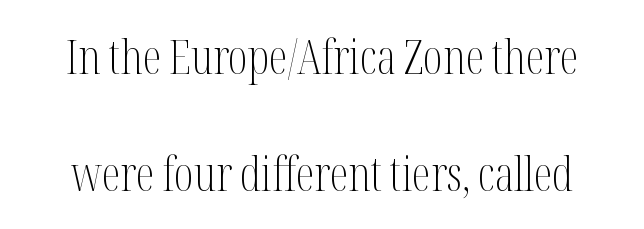
The image shows 47 px light, condensed serif type, upright; set loose line spacing (2.49x), normal letter spacing, not underlined; medium stroke contrast and a medium x-height.
